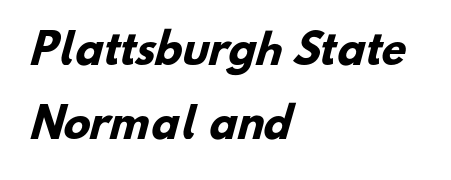
Rule under the text: the space is simply empty. The designer went with a sans here, leaving each stem footless. There is no visible air inserted between adjacent glyphs. You could not count columns in this text — the font is proportionally spaced. Strokes here are thick enough to call this a true bold. Short and long lines alike share a common starting point at left.
